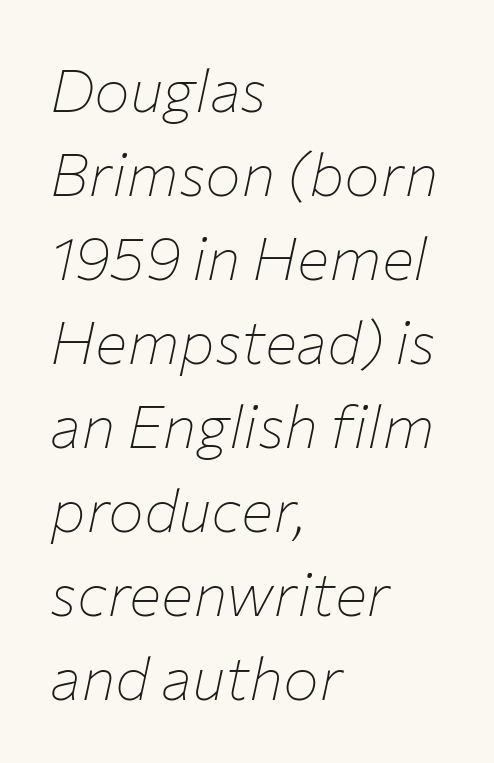
The image shows 60 px thin type, italic (leaning right); set left-aligned, normal line spacing (1.4x), normal letter spacing, not underlined; low stroke contrast and a medium x-height.
